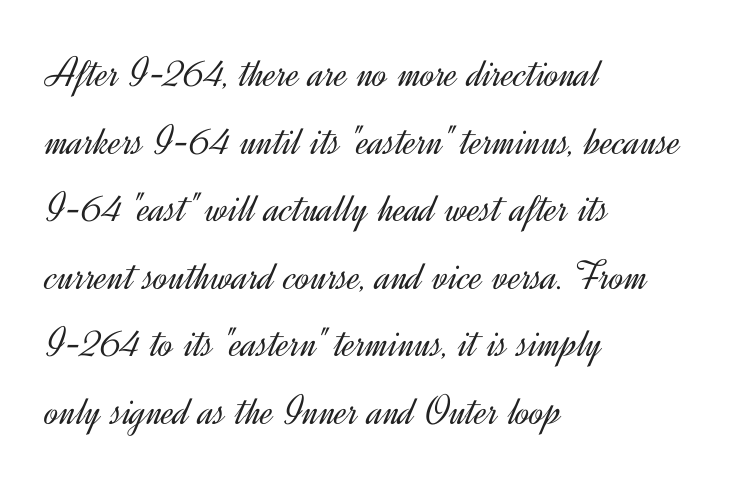
Character widths vary here, with narrow letters taking less room than wide ones. Letterform terminals end flat and unadorned throughout the passage. The space directly below the letters is spotless. No heavy texture on the line: the type isn't bold. Compared with a centered layout, this one pins lines to the left instead.
